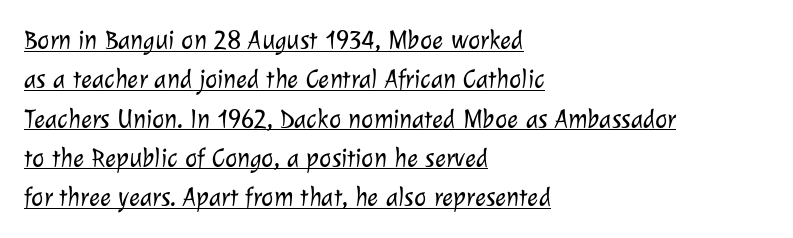
The image shows 26 px text type; set left-aligned, normal line spacing (1.51x), normal letter spacing, underlined.
